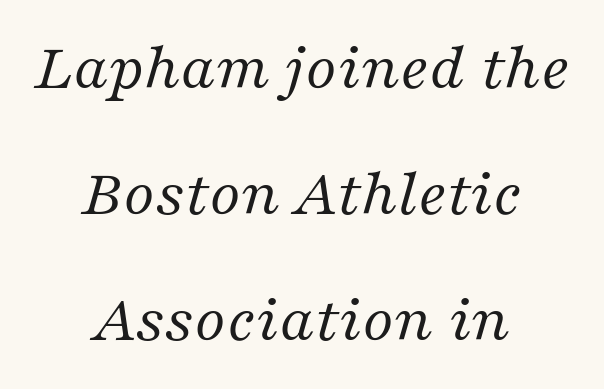
Beneath every word, the page is bare. Look at the tracking — it's just the regular setting, nothing added. Varying glyph widths throughout — classic text-font behaviour. You can tell from the footed stems that serif type was used. The letters are slanted; this is an italic face. The lines are quadded center.
